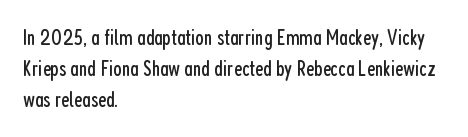
The image shows 22 px text type, upright; set left-aligned, normal line spacing (1.41x), normal letter spacing, not underlined.
